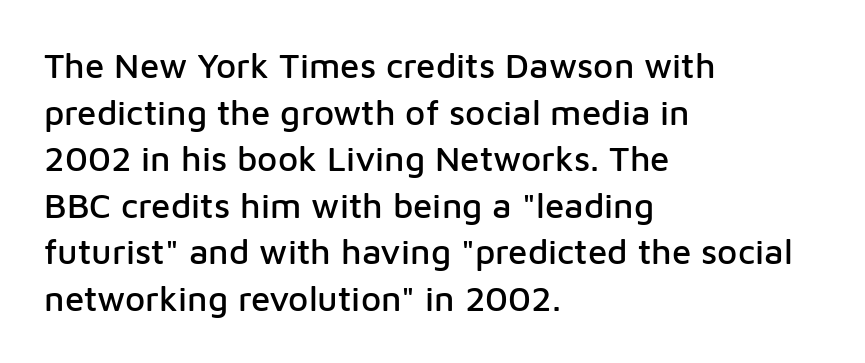
The image shows 35 px sans-serif type, upright; set left-aligned, normal line spacing (1.33x), normal letter spacing, not underlined; low stroke contrast and a medium x-height.
